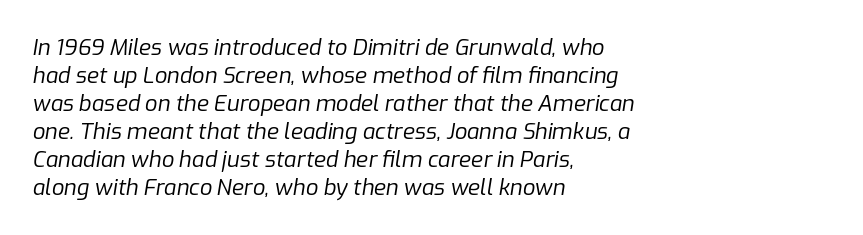
This reads as an unemphasized weight, regular at the heaviest. The gaps between neighbouring characters are ordinary and unremarkable. Regular leading. Each line starts at the same left margin while the right side varies. Emphasis-style slanted type is in use. Clear beneath every line of the passage.
